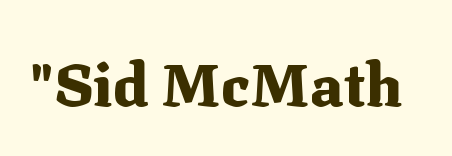
Q: Is the text bold? A: Yes.
Q: Is the text italic (slanted)? A: No, it is upright.
Q: Is the typeface a serif or a sans-serif typeface? A: Serif.
Q: Is the text underlined? A: No.
Q: Is the spacing between letters normal or unusually wide? A: Normal.
Q: Width (condensed, normal, or wide)? A: Normal.
Q: Stroke contrast? A: Medium.
Q: x-height? A: Medium.
Q: Monospaced? A: No.
